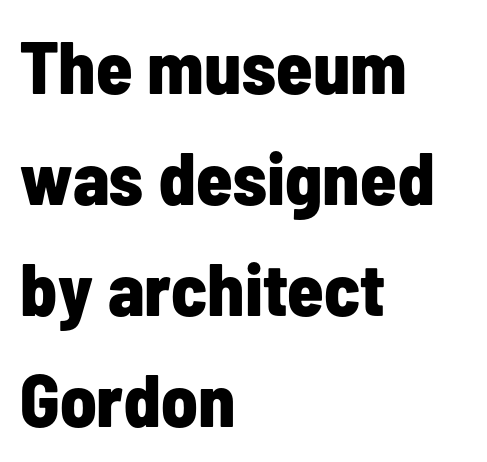
The image shows 74 px bold, condensed sans-serif type, upright; set left-aligned, normal line spacing (1.5x), normal letter spacing, not underlined; low stroke contrast and a medium x-height.
